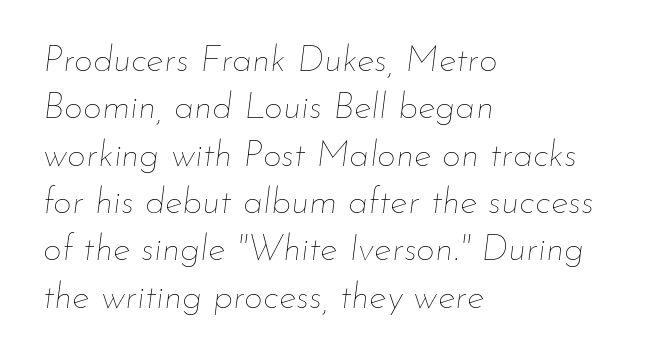
Decoration check: the copy has no underline. Proportional: the letters do not fall into vertical columns. Italic? Definitely — the glyphs are oblique. The typesetter chose a ragged-right arrangement here. The weight tops out at a normal text grade. One glance says typical: line gaps are just what's usual.
